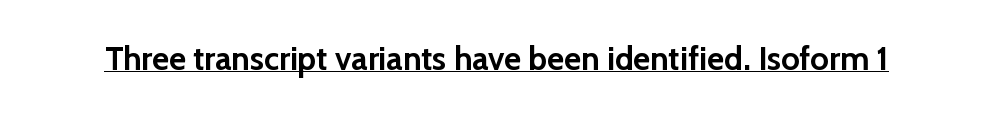
The image shows 33 px semibold sans-serif type, upright; set normal letter spacing, underlined; low stroke contrast and a medium x-height.
